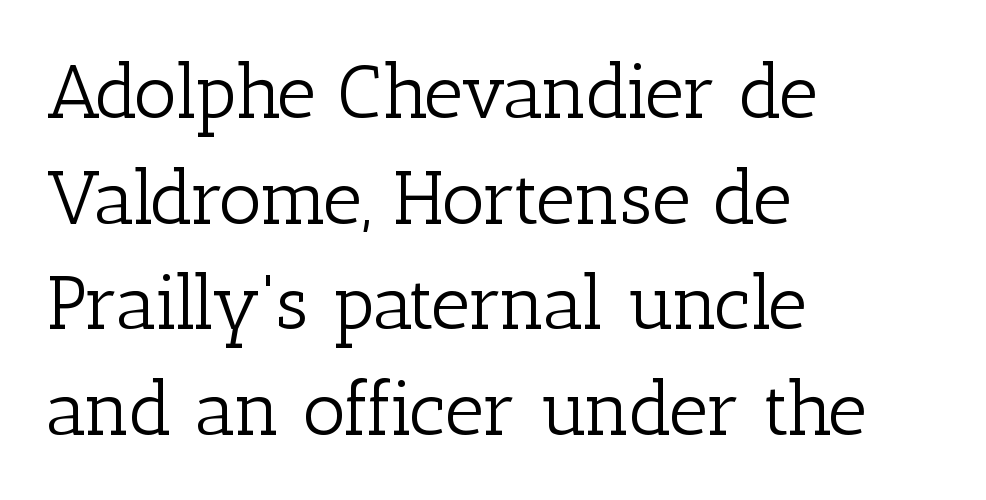
Does the lettering tilt? It doesn't — this is upright. Is there much room between lines? A standard amount, neither cramped nor airy. Look at the tracking — it's just the regular setting, nothing added. I'd call this a serif setting — the letters wear small feet. Spacing verdict: proportional, widths tailored to each character. The setting favours the left margin, as ordinary paragraphs usually do.
